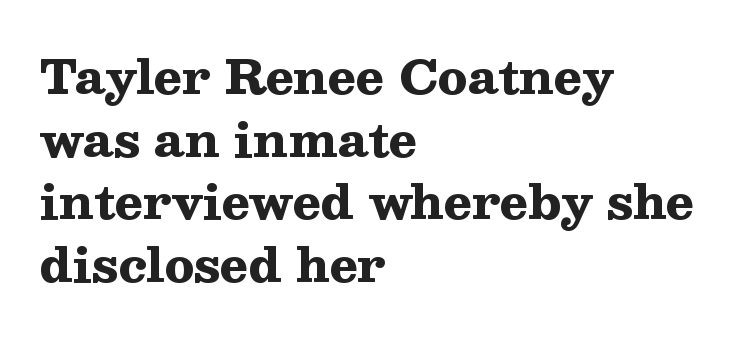
{"serif": "yes", "italic": "no", "bold": "yes", "weight": "heavy", "width": "wide", "stroke_contrast": "medium", "x_height": "medium", "monospaced": "no", "underline": "no", "align": "left", "line_spacing": "normal", "line_spacing_ratio": 1.33, "letter_spacing": "normal", "letter_spacing_em": 0.0, "glyph_px": 47}
